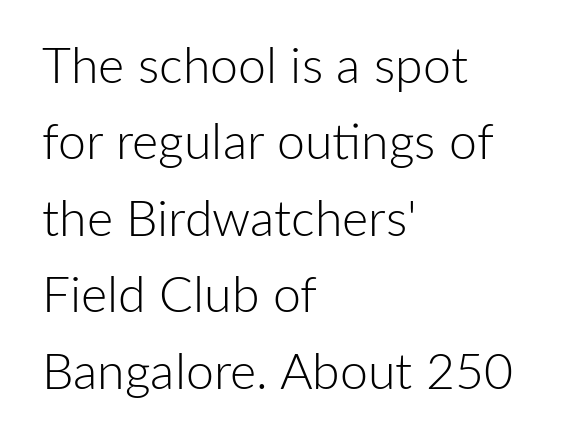
Q: Is the text bold? A: No.
Q: Is the text italic (slanted)? A: No, it is upright.
Q: Is the typeface a serif or a sans-serif typeface? A: Sans-serif.
Q: Is the text underlined? A: No.
Q: How is the paragraph aligned? A: Left-aligned.
Q: Is the spacing between letters normal or unusually wide? A: Normal.
Q: Is the spacing between lines tight, normal or loose? A: Normal.
Q: Width (condensed, normal, or wide)? A: Normal.
Q: Stroke contrast? A: Low.
Q: x-height? A: Medium.
Q: Monospaced? A: No.
